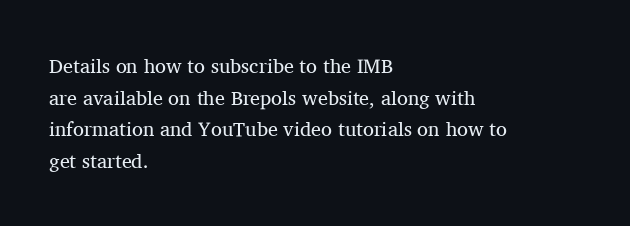
The image shows 20 px text type, upright; set left-aligned, normal line spacing (1.58x), normal letter spacing, not underlined.
